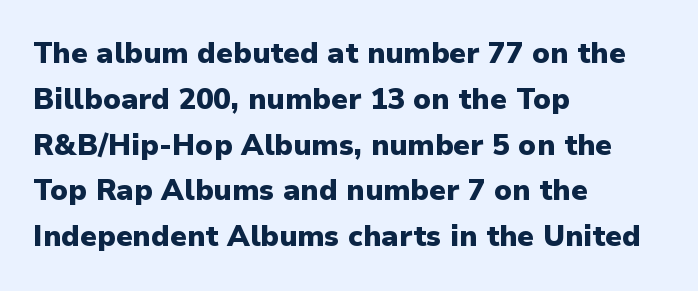
The passage shown is typeset with a sans-serif family. The space directly below the letters is spotless. This sample is left-justified, so line endings fall wherever the words run out. The lettering stays uniformly vertical, giving the passage a roman look. Think of a printed novel: that variable character pitch is what you see here. The passage shown has conventional tracking throughout.
